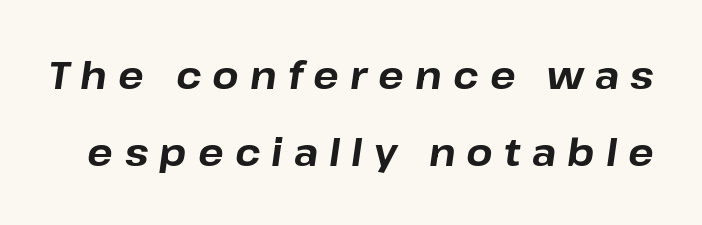
The image shows 38 px bold type, italic (leaning right); set loose line spacing (2.02x), unusually wide letter spacing (+0.29 em), not underlined; low stroke contrast and a medium x-height.
